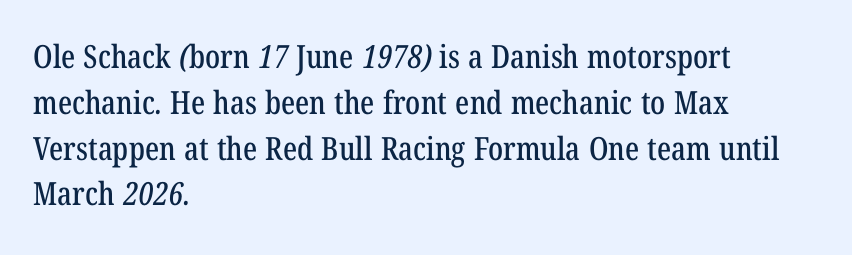
The image shows 32 px condensed serif type; set left-aligned, normal line spacing (1.43x), normal letter spacing, not underlined; low stroke contrast and a medium x-height.
